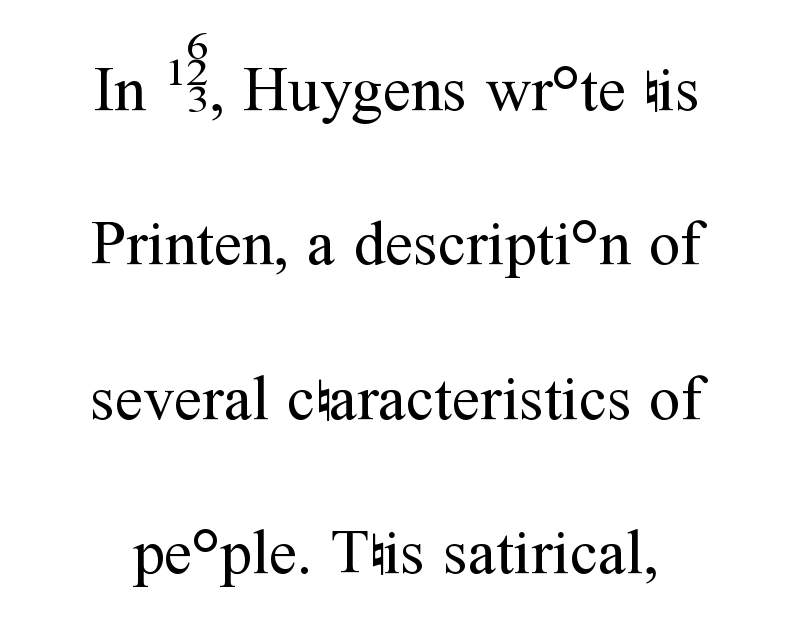
{"serif": "yes", "italic": "no", "bold": "no", "weight": "regular", "width": "normal", "stroke_contrast": "medium", "x_height": "medium", "monospaced": "no", "underline": "no", "align": "center", "line_spacing": "loose", "line_spacing_ratio": 2.45, "letter_spacing": "normal", "letter_spacing_em": 0.0, "glyph_px": 63}
